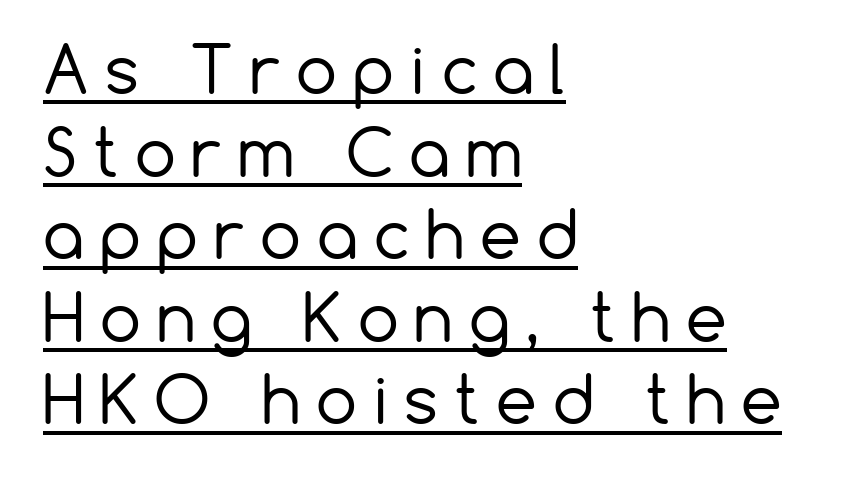
Q: Is the text bold? A: No.
Q: Is the text italic (slanted)? A: No, it is upright.
Q: Is the typeface a serif or a sans-serif typeface? A: Sans-serif.
Q: Is the text underlined? A: Yes.
Q: How is the paragraph aligned? A: Left-aligned.
Q: Is the spacing between letters normal or unusually wide? A: Unusually wide.
Q: Is the spacing between lines tight, normal or loose? A: Normal.
Q: Width (condensed, normal, or wide)? A: Normal.
Q: Stroke contrast? A: Low.
Q: x-height? A: Medium.
Q: Monospaced? A: No.
